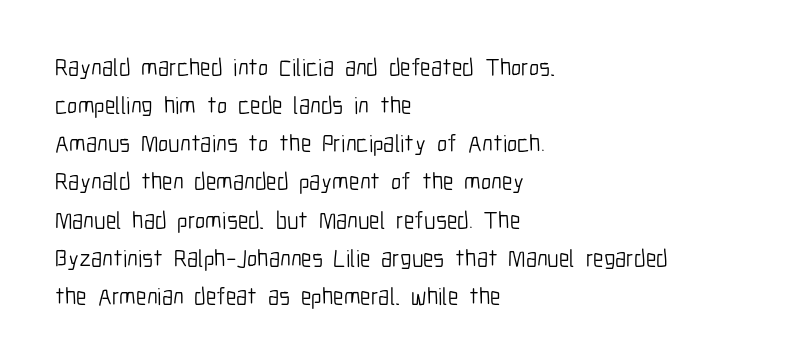
Is there much room between lines? A standard amount, neither cramped nor airy. A roman cut, with each character standing at attention. How are the letters spaced? Ordinarily, with no added tracking. This rendering features lettering with no underline. The paragraph shown leans on its left margin. The weight tops out at a normal text grade.
